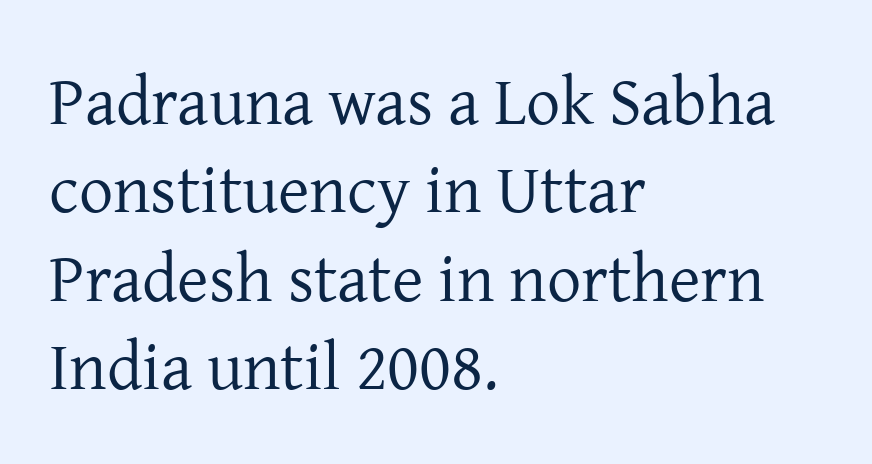
The gaps between neighbouring characters are ordinary and unremarkable. Honestly, there is no underline to notice here at all. Old-style or modern, the face here clearly has serifs. If you drew a ruler down the left edge, every line would touch it.
